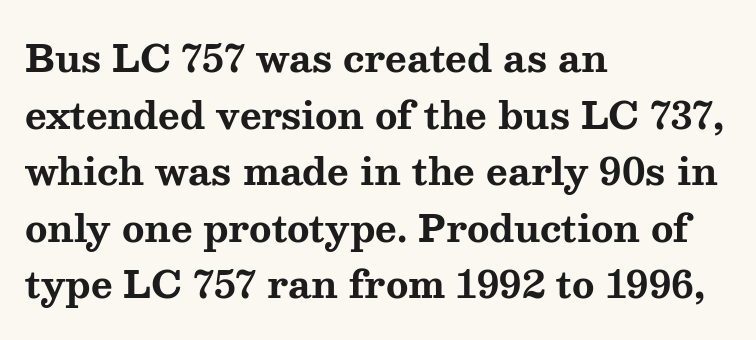
The image shows 37 px bold, wide serif type, upright; set left-aligned, normal line spacing (1.53x), normal letter spacing, not underlined; medium stroke contrast and a medium x-height.
